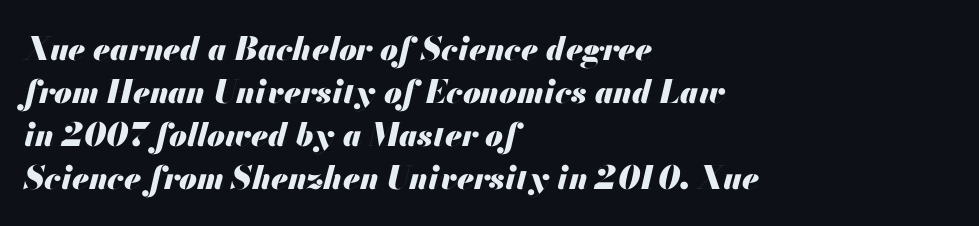
The image shows 32 px heavy type, italic (leaning right); set left-aligned, normal line spacing (1.34x), normal letter spacing, not underlined; medium stroke contrast and a small x-height.
